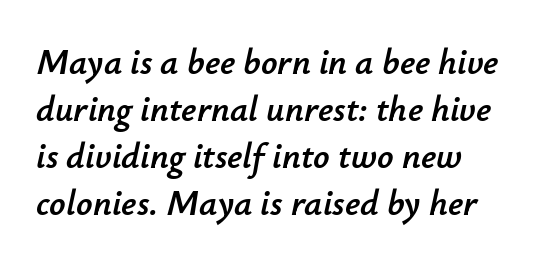
Q: Is the text italic (slanted)? A: Yes, it leans right by about 12 degrees.
Q: Is the text underlined? A: No.
Q: Is the spacing between letters normal or unusually wide? A: Normal.
Q: Is the spacing between lines tight, normal or loose? A: Normal.
Q: Width (condensed, normal, or wide)? A: Normal.
Q: Stroke contrast? A: Low.
Q: x-height? A: Small.
Q: Monospaced? A: No.
